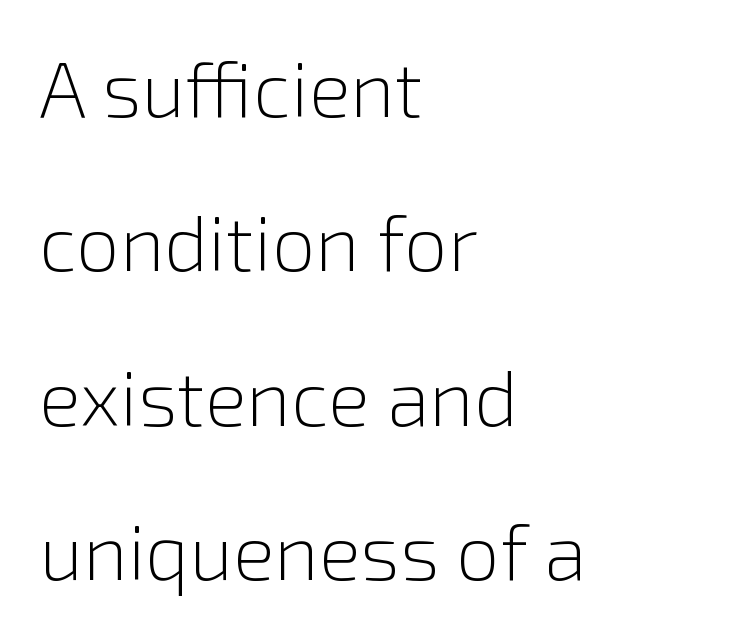
The image shows 78 px light sans-serif type, upright; set left-aligned, loose line spacing (1.98x), normal letter spacing, not underlined; a medium x-height.
